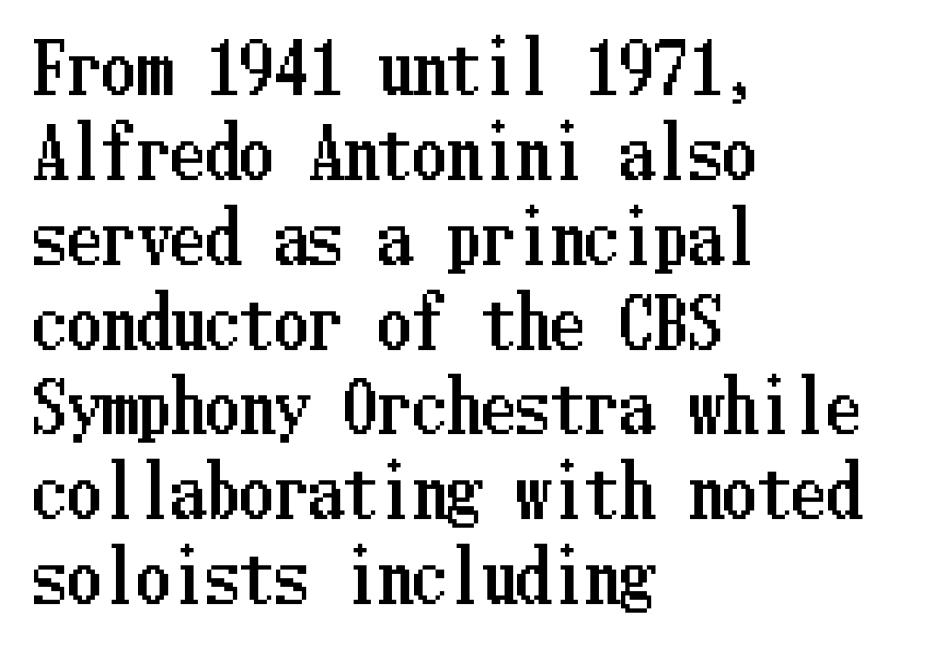
The image shows 69 px condensed type, upright; set left-aligned, line spacing 1.23x, normal letter spacing, not underlined; low stroke contrast and a medium x-height.
